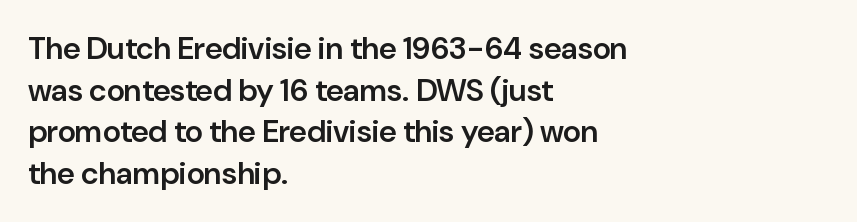
The image shows 31 px semibold sans-serif type, upright; set left-aligned, normal line spacing (1.34x), normal letter spacing, not underlined; low stroke contrast and a medium x-height.
